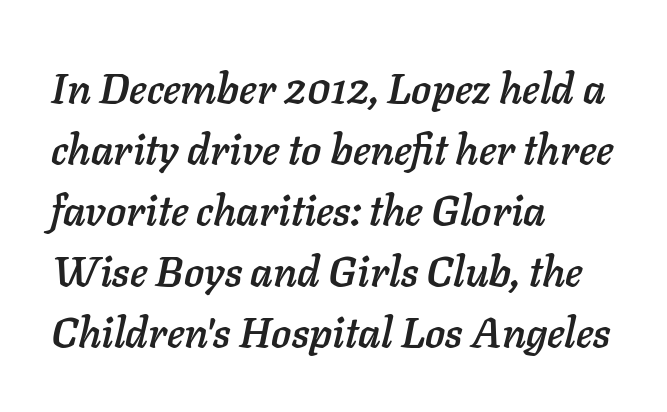
{"italic": "yes", "lean": "right", "slant_degrees": 11, "width": "normal", "stroke_contrast": "low", "x_height": "medium", "monospaced": "no", "underline": "no", "align": "left", "line_spacing": "normal", "line_spacing_ratio": 1.45, "letter_spacing": "normal", "letter_spacing_em": 0.0, "glyph_px": 42}
